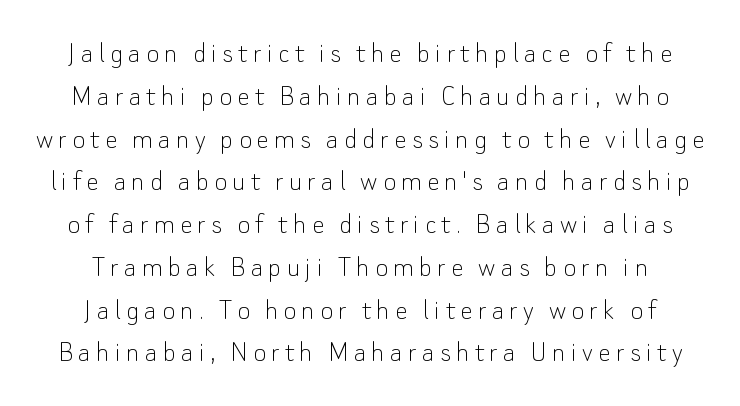
Q: Is the text bold? A: No.
Q: Is the text italic (slanted)? A: No, it is upright.
Q: Is the typeface a serif or a sans-serif typeface? A: Sans-serif.
Q: Is the text underlined? A: No.
Q: Is the spacing between lines tight, normal or loose? A: Normal.
Q: Width (condensed, normal, or wide)? A: Normal.
Q: Stroke contrast? A: Low.
Q: x-height? A: Small.
Q: Monospaced? A: No.
